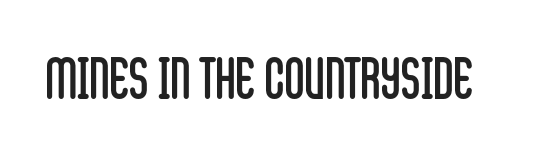
Q: Is the text bold? A: No.
Q: Is the text italic (slanted)? A: No, it is upright.
Q: Is the typeface a serif or a sans-serif typeface? A: Sans-serif.
Q: Is the text underlined? A: No.
Q: Is the spacing between letters normal or unusually wide? A: Normal.
Q: Width (condensed, normal, or wide)? A: Condensed.
Q: Stroke contrast? A: Low.
Q: x-height? A: Large.
Q: Monospaced? A: No.
